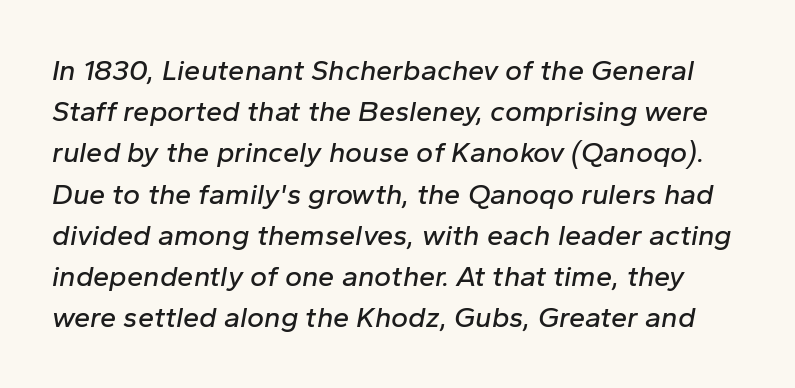
Q: Is the text italic (slanted)? A: Yes, it leans right by about 10 degrees.
Q: Is the text underlined? A: No.
Q: Is the spacing between letters normal or unusually wide? A: Normal.
Q: Is the spacing between lines tight, normal or loose? A: Normal.
Q: Width (condensed, normal, or wide)? A: Normal.
Q: Stroke contrast? A: Low.
Q: x-height? A: Medium.
Q: Monospaced? A: No.
